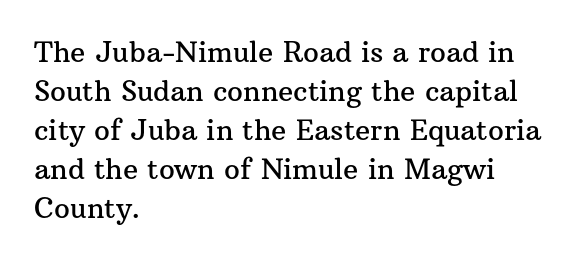
Q: Is the text italic (slanted)? A: No, it is upright.
Q: Is the typeface a serif or a sans-serif typeface? A: Serif.
Q: Is the text underlined? A: No.
Q: How is the paragraph aligned? A: Left-aligned.
Q: Is the spacing between letters normal or unusually wide? A: Normal.
Q: Is the spacing between lines tight, normal or loose? A: Normal.
Q: Width (condensed, normal, or wide)? A: Normal.
Q: Stroke contrast? A: Medium.
Q: x-height? A: Medium.
Q: Monospaced? A: No.
